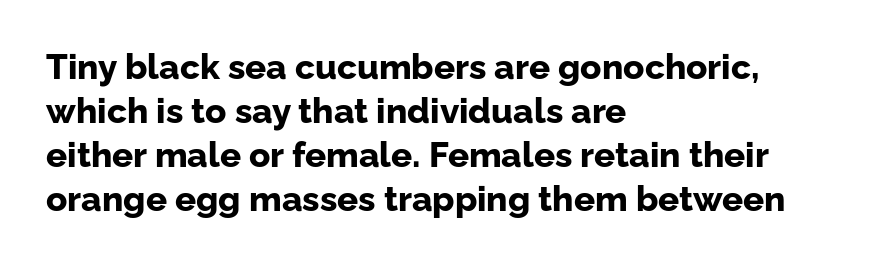
This sample uses plain, unmodified letter spacing. In terms of weight, the rendering is a true, heavy bold. Has an underline been added? It has not. Characters remain perfectly vertical along every line.
